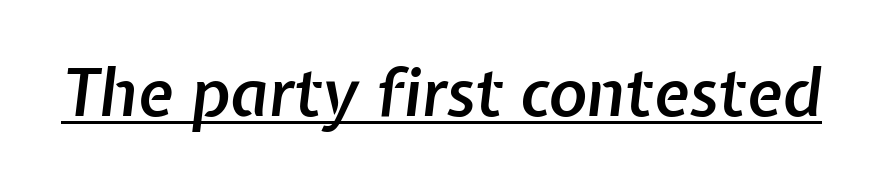
Q: Is the text bold? A: Semi-bold.
Q: Is the text italic (slanted)? A: Yes, it leans right by about 7 degrees.
Q: Is the text underlined? A: Yes.
Q: Is the spacing between letters normal or unusually wide? A: Normal.
Q: Width (condensed, normal, or wide)? A: Normal.
Q: Stroke contrast? A: Low.
Q: x-height? A: Medium.
Q: Monospaced? A: No.
